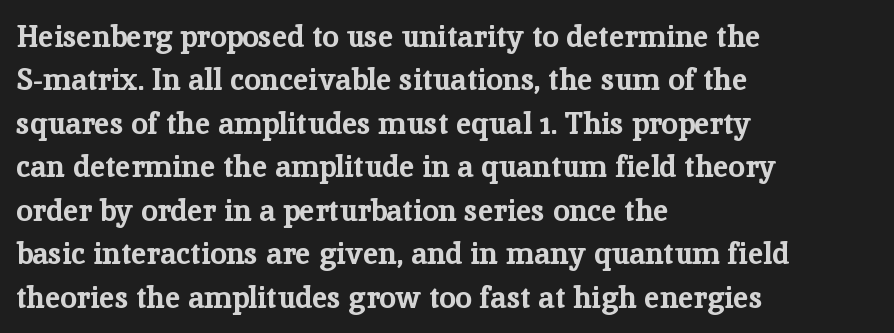
The image shows 30 px bold serif type, upright; set left-aligned, normal line spacing (1.45x), normal letter spacing, not underlined; low stroke contrast and a medium x-height.
